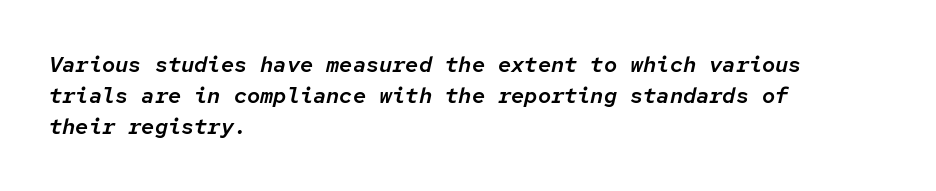
{"italic": "yes", "lean": "right", "slant_degrees": 12, "underline": "no", "align": "left", "line_spacing": "normal", "line_spacing_ratio": 1.41, "letter_spacing": "normal", "letter_spacing_em": 0.0, "glyph_px": 22}
